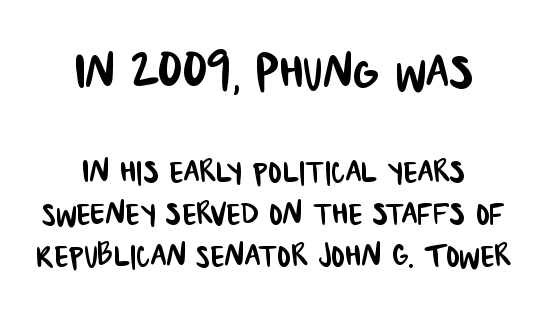
The image shows 61 px condensed sans-serif type; set centered, tight line spacing (1.03x), normal letter spacing, not underlined; the first (top) block is 1.49x larger; low stroke contrast and a large x-height.
